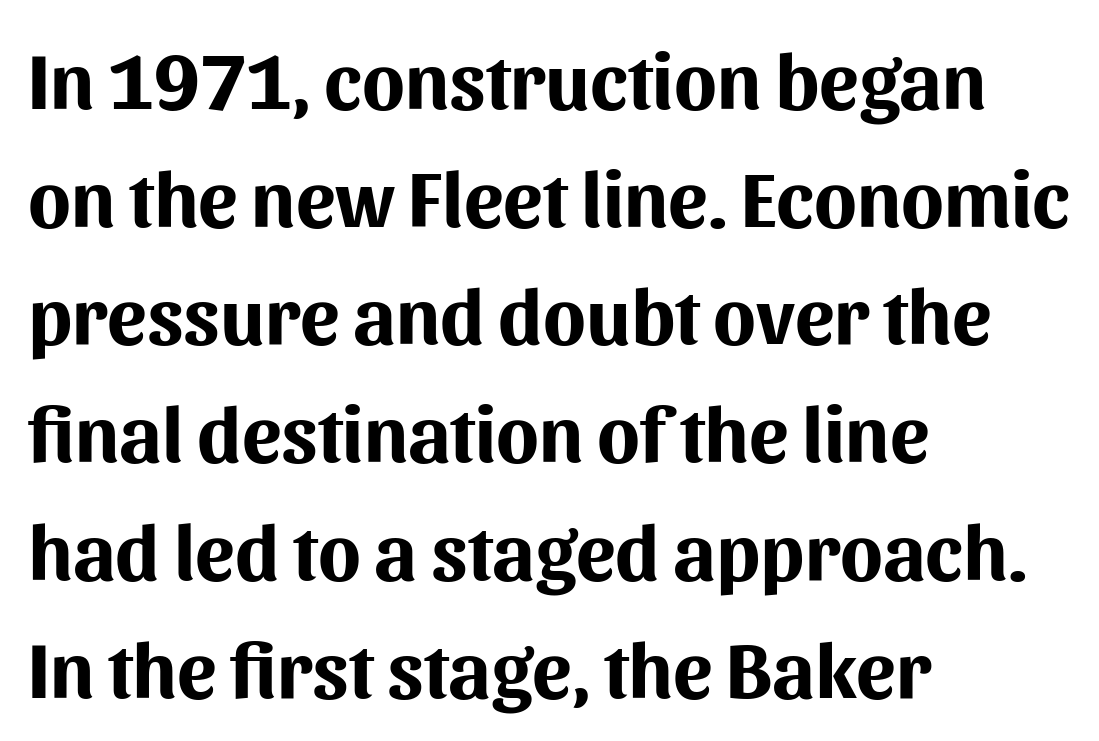
{"serif": "no", "italic": "no", "bold": "yes", "weight": "bold", "width": "normal", "stroke_contrast": "medium", "x_height": "medium", "monospaced": "no", "underline": "no", "align": "left", "line_spacing": "normal", "line_spacing_ratio": 1.49, "letter_spacing": "normal", "letter_spacing_em": 0.0, "glyph_px": 79}
